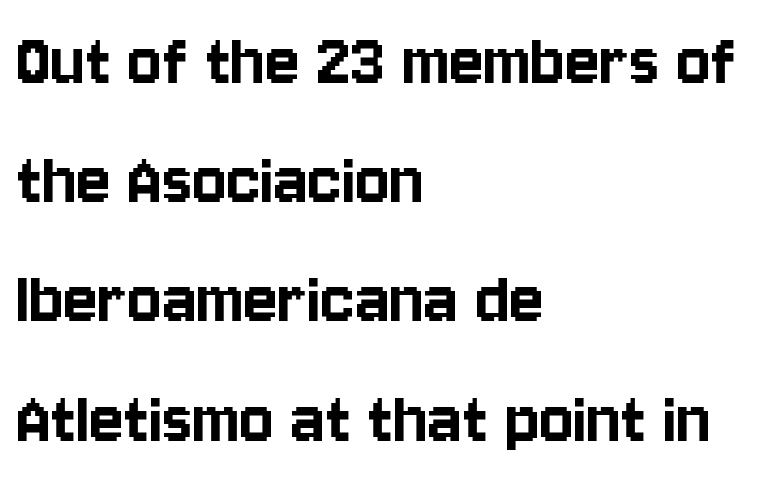
Typographically, this falls in the sans-serif category. The rendering anchors every line to the left-hand side. If you drew a line through each stem, it would be perfectly vertical. Vertically, the passage feels balanced, rows spaced as you'd expect. This sample has the flowing, uneven cadence of proportional lettering.
